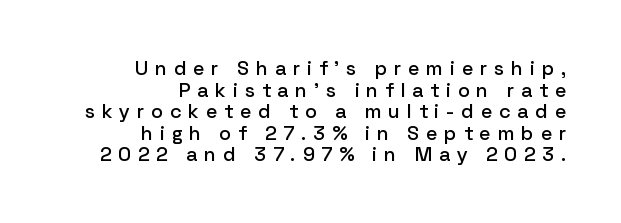
The image shows 20 px text type, upright; set right-aligned, tight line spacing (1.08x), unusually wide letter spacing (+0.35 em), not underlined.
